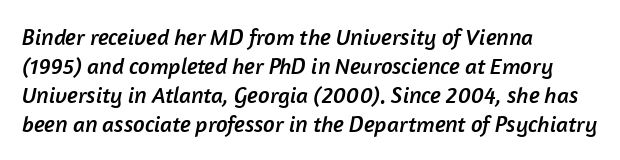
{"underline": "no", "align": "left", "line_spacing": "normal", "line_spacing_ratio": 1.26, "letter_spacing": "normal", "letter_spacing_em": 0.0, "glyph_px": 23}
